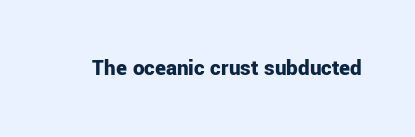
Notice how thick the strokes are: this is what a full bold looks like. In terms of letterspacing, this is plain default setting. The specimen omits any rule beneath the text block's lines. The lettering stays uniformly vertical, giving the passage a roman look.
